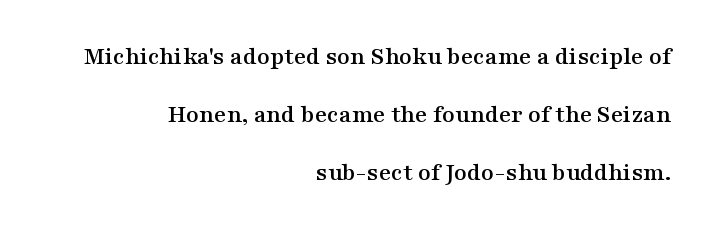
{"italic": "no", "underline": "no", "align": "right", "line_spacing": "loose", "line_spacing_ratio": 2.24, "letter_spacing": "normal", "letter_spacing_em": 0.0, "glyph_px": 26}
